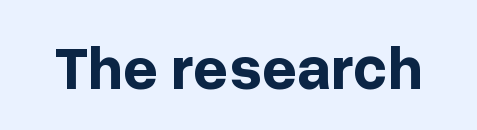
This sample uses plain, unmodified letter spacing. Bold? Absolutely — the strokes are thick and heavy. Note: no serifs on the glyphs. The type sits square on the baseline with zero lean. Plain, unruled lines of type.
